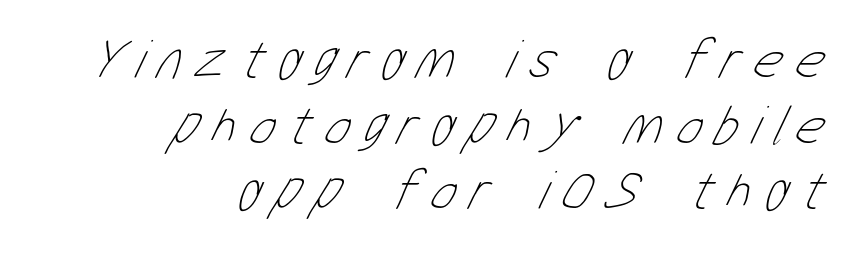
Q: Is the text bold? A: No.
Q: Is the text underlined? A: No.
Q: How is the paragraph aligned? A: Right-aligned.
Q: Is the spacing between letters normal or unusually wide? A: Unusually wide.
Q: Width (condensed, normal, or wide)? A: Condensed.
Q: Stroke contrast? A: Low.
Q: x-height? A: Medium.
Q: Monospaced? A: No.
